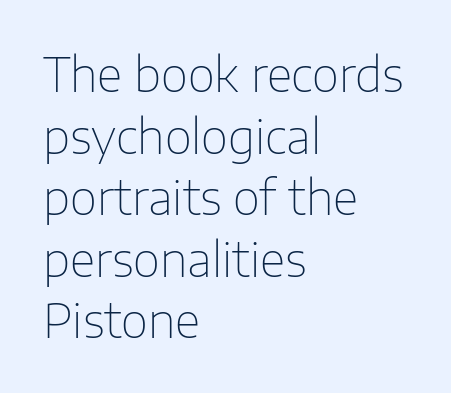
The image shows 47 px thin sans-serif type, upright; set left-aligned, normal line spacing (1.31x), normal letter spacing, not underlined; low stroke contrast and a medium x-height.
